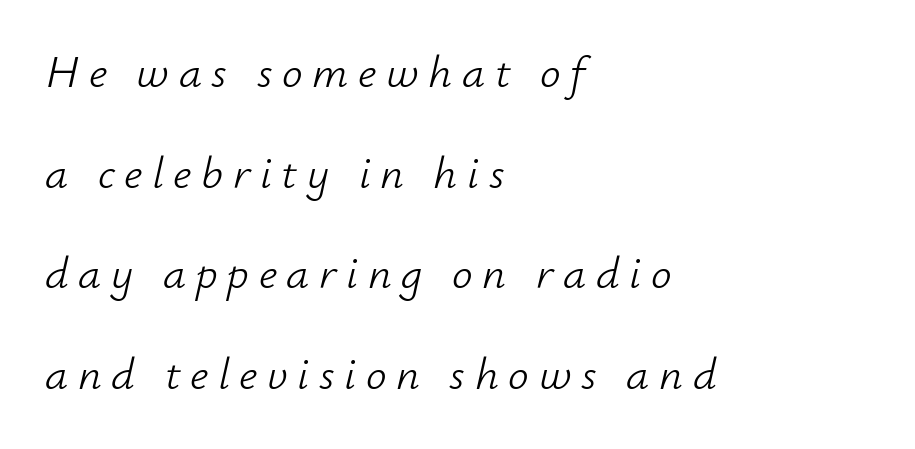
{"italic": "yes", "lean": "right", "slant_degrees": 12, "bold": "no", "weight": "light", "width": "normal", "stroke_contrast": "low", "x_height": "small", "monospaced": "no", "underline": "no", "align": "left", "line_spacing": "loose", "line_spacing_ratio": 2.19, "letter_spacing": "wide", "letter_spacing_em": 0.21, "glyph_px": 46}
